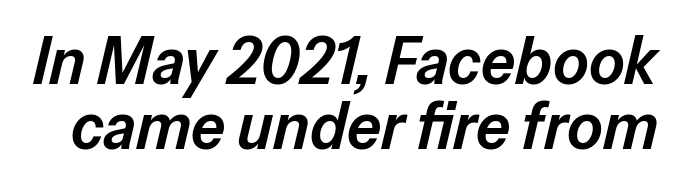
A typesetter would mark this as italic. The line texture is even and compact thanks to regular tracking. Rows of type sit shoulder to shoulder in the vertical direction. The rendering uses a semibold face; strokes are thickened but not to full bold.
